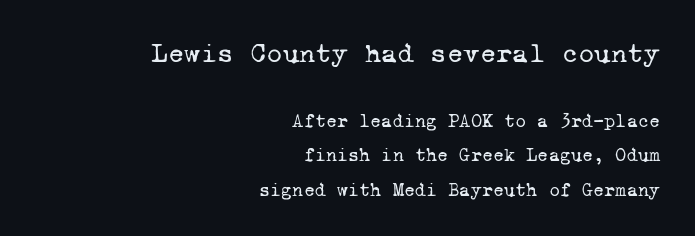
The image shows 28 px regular-weight serif type, monospaced; set right-aligned, line spacing 1.83x, normal letter spacing, not underlined; the first (top) block is 1.47x larger; low stroke contrast and a medium x-height.
